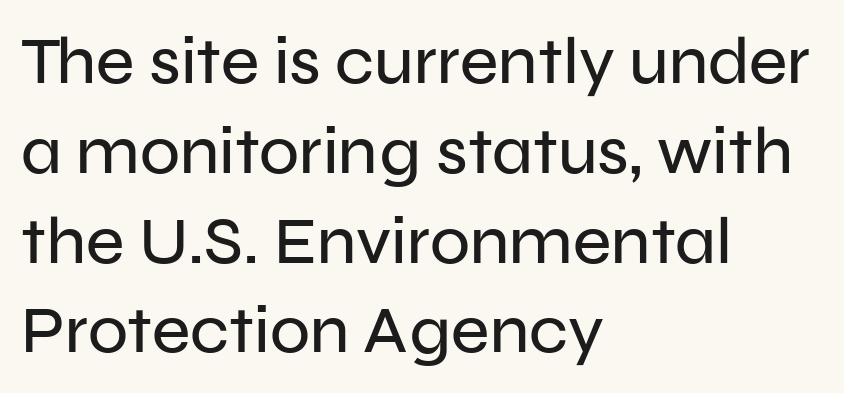
{"serif": "no", "italic": "no", "width": "normal", "stroke_contrast": "low", "x_height": "medium", "monospaced": "no", "underline": "no", "align": "left", "line_spacing": "normal", "line_spacing_ratio": 1.36, "letter_spacing": "normal", "letter_spacing_em": 0.0, "glyph_px": 66}
